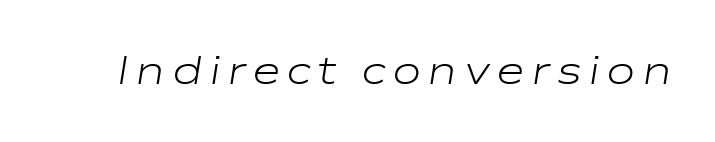
Bold? No — there's no thickening of the strokes. Looking at the ascenders, they clearly lean. The face used here is proportionally spaced, like ordinary book or web type. Bare-footed words on every line.
